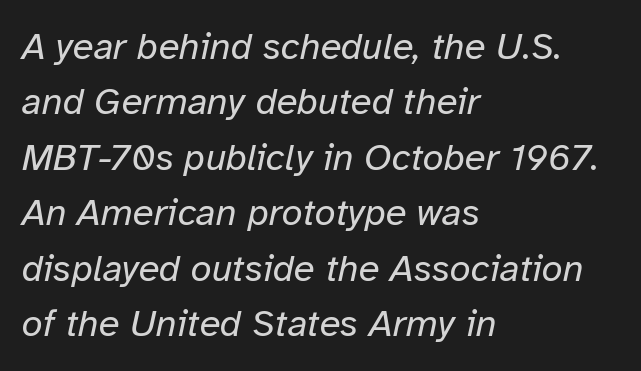
The lines sit at an ordinary, default distance from one another. This sample uses plain, unmodified letter spacing. Each letter keeps its own natural width here, so spacing adapts to shape. No chunkiness to these letters — they're not bold. The words here are not underlined.
